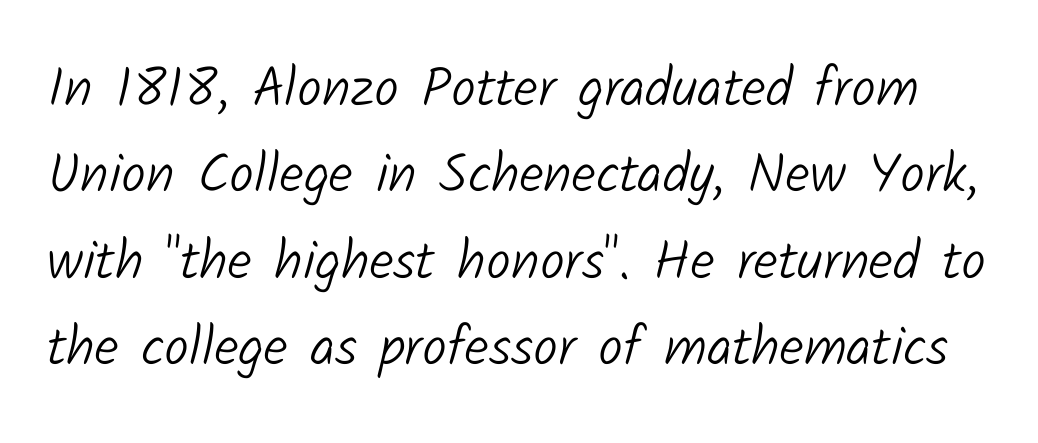
{"serif": "no", "bold": "no", "weight": "light", "width": "normal", "stroke_contrast": "low", "x_height": "medium", "monospaced": "no", "underline": "no", "line_spacing": "normal", "line_spacing_ratio": 1.57, "letter_spacing": "normal", "letter_spacing_em": 0.0, "glyph_px": 55}
